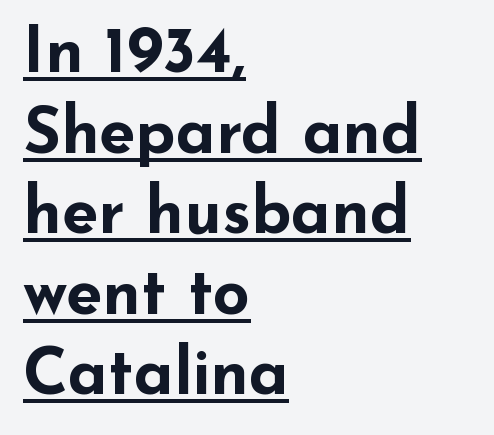
Q: Is the text bold? A: Yes.
Q: Is the text italic (slanted)? A: No, it is upright.
Q: Is the typeface a serif or a sans-serif typeface? A: Sans-serif.
Q: Is the text underlined? A: Yes.
Q: How is the paragraph aligned? A: Left-aligned.
Q: Is the spacing between letters normal or unusually wide? A: Normal.
Q: Width (condensed, normal, or wide)? A: Wide.
Q: Stroke contrast? A: Low.
Q: x-height? A: Small.
Q: Monospaced? A: No.
